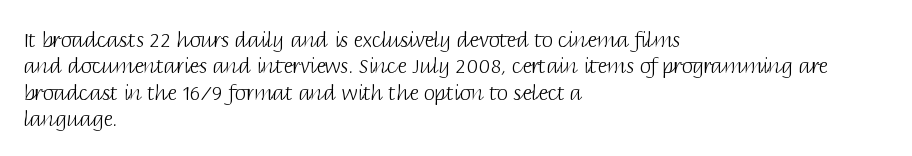
{"italic": "no", "bold": "no", "underline": "no", "align": "left", "line_spacing": "normal", "line_spacing_ratio": 1.32, "letter_spacing": "normal", "letter_spacing_em": 0.0, "glyph_px": 20}
